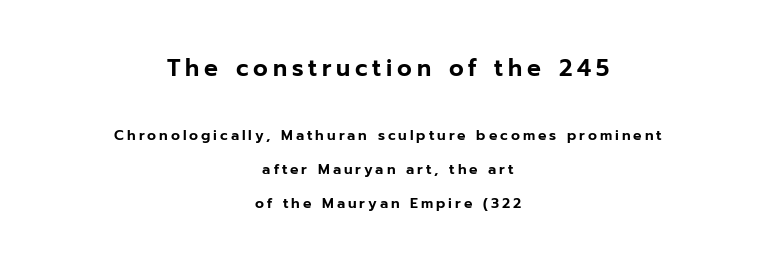
{"italic": "no", "underline": "no", "align": "center", "line_spacing": "loose", "line_spacing_ratio": 2.43, "letter_spacing": "wide", "letter_spacing_em": 0.21, "larger_block": "first", "size_ratio": 1.64, "glyph_px": 23}
